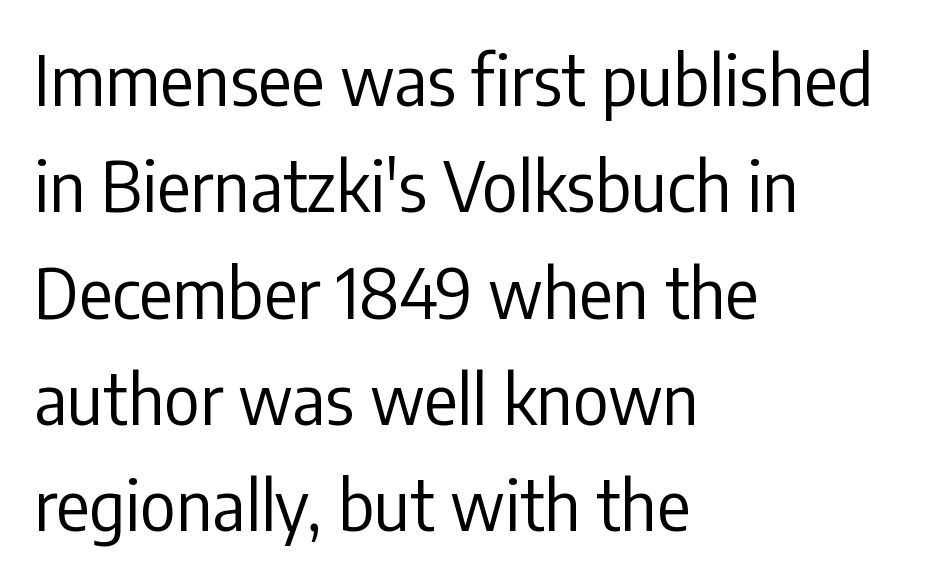
Lines of text with bare space underneath. You can tell from the bare stems that sans-serif type was used. This sample uses plain, unmodified letter spacing. The letters advance in unequal steps, a hallmark of proportional type. Nothing heavy about these letters — not bold at all. Vertical strokes here are truly vertical.
